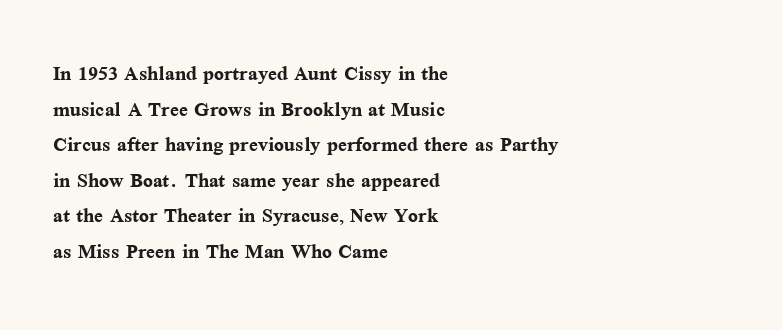
Descenders are the only things crossing below the line. Weight: bold. The tracking reads as untouched default to a designer's eye. A typesetter would mark this as roman, not italic.
